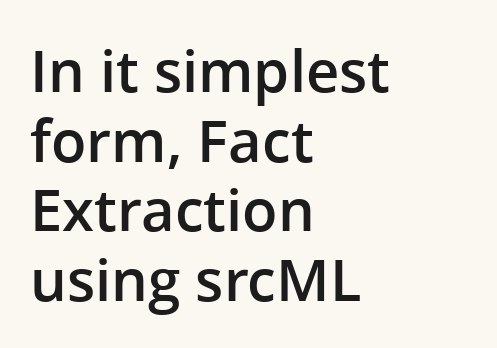
Q: Is the text bold? A: Semi-bold.
Q: Is the text italic (slanted)? A: No, it is upright.
Q: Is the typeface a serif or a sans-serif typeface? A: Sans-serif.
Q: Is the text underlined? A: No.
Q: How is the paragraph aligned? A: Left-aligned.
Q: Is the spacing between letters normal or unusually wide? A: Normal.
Q: Width (condensed, normal, or wide)? A: Normal.
Q: Stroke contrast? A: Low.
Q: x-height? A: Medium.
Q: Monospaced? A: No.
